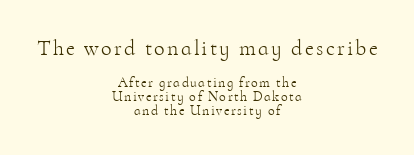
Think standard paragraph weight, or any step lighter than that. This is roman type, the default non-slanted kind. Is the lower block the larger one? No — the upper block carries the bigger type. No word sits above an underline. Reading down the column, the eye jumps only a short way to each next line.
